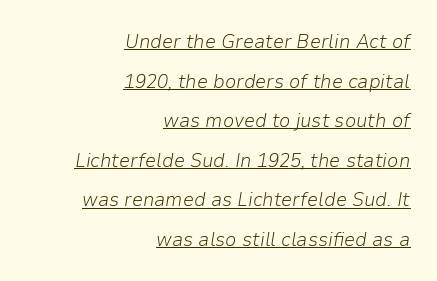
Q: Is the text bold? A: No.
Q: Is the text italic (slanted)? A: Yes, it leans right by about 9 degrees.
Q: Is the text underlined? A: Yes.
Q: How is the paragraph aligned? A: Right-aligned.
Q: Is the spacing between letters normal or unusually wide? A: Normal.
Q: Is the spacing between lines tight, normal or loose? A: Loose.
